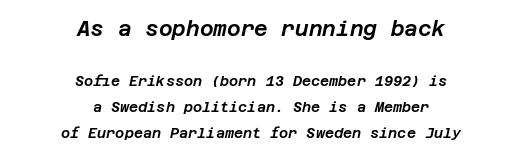
Reading top to bottom, the characters get smaller at the block break. In terms of posture, this sample is oblique. Layout note: lines centered. Plain, unruled lines of type. Does extra space separate the letters? No, they use regular spacing.
